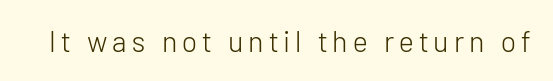
The image shows 29 px light sans-serif type, upright; set not underlined; low stroke contrast and a medium x-height.
